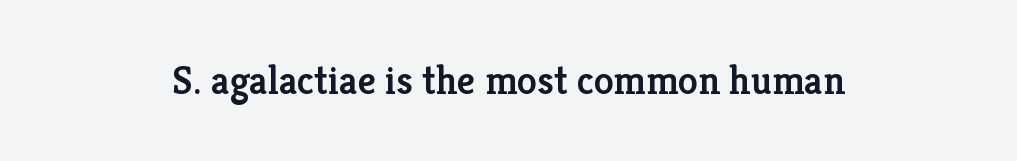
Honestly, the letter spacing is just normal — you wouldn't notice it. Semibold letterforms, between regular and bold. Observe the serifs anchoring each vertical stroke in this sample. The letters stand upright; this is a roman face. Think of a printed novel: that variable character pitch is what you see here.
